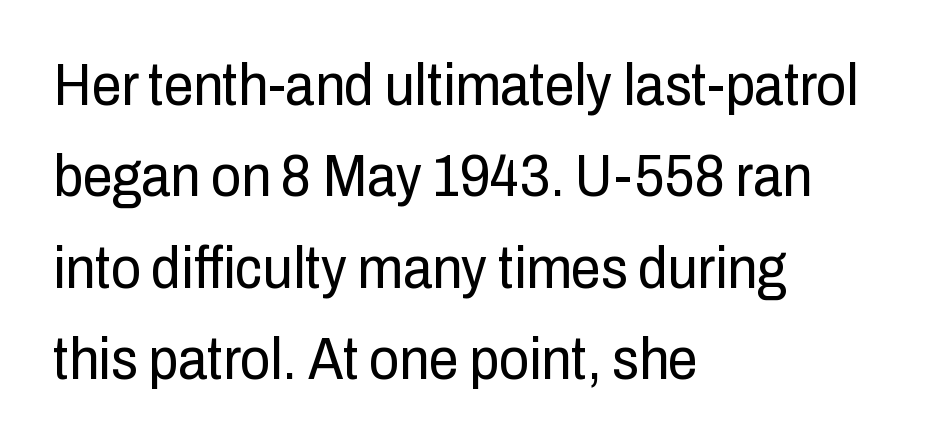
A typesetter would call this proportional, since set widths differ per character. Is there much room between lines? A standard amount, neither cramped nor airy. The letters stand straight up with perfectly vertical stems. Weight class: somewhere from thin through regular. The string is rendered with underlining switched off. Short note: letters normally spaced.
